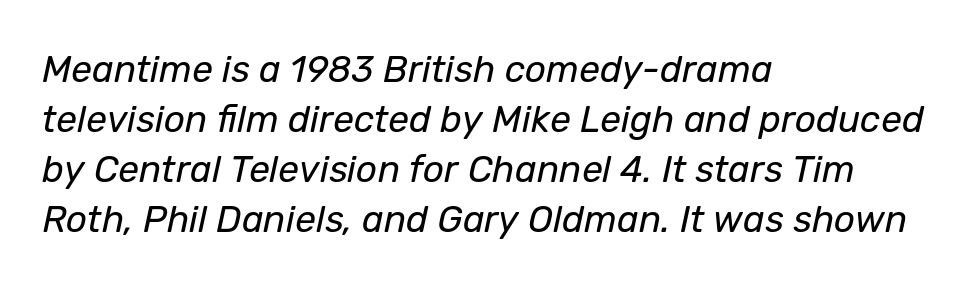
The font is comparable to plain body text, perhaps lighter. Does the copy run flush right? No — it runs flush left. In terms of posture, this sample is oblique. A typesetter would call this leading conventional body-copy spacing.
